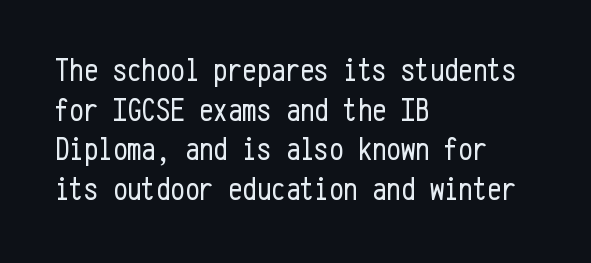
The image shows 32 px regular-weight, condensed sans-serif type, upright, monospaced; set left-aligned, line spacing 1.24x, normal letter spacing, not underlined; low stroke contrast and a medium x-height.
